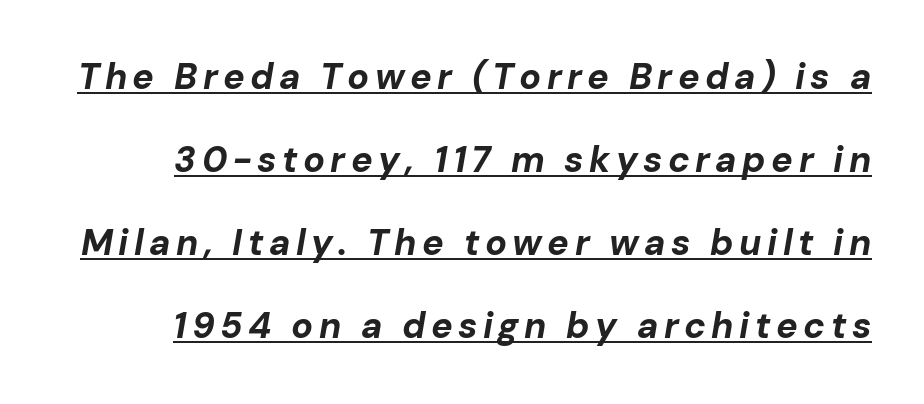
The image shows 36 px bold type, italic (leaning right); set loose line spacing (2.31x), underlined; low stroke contrast and a medium x-height.
